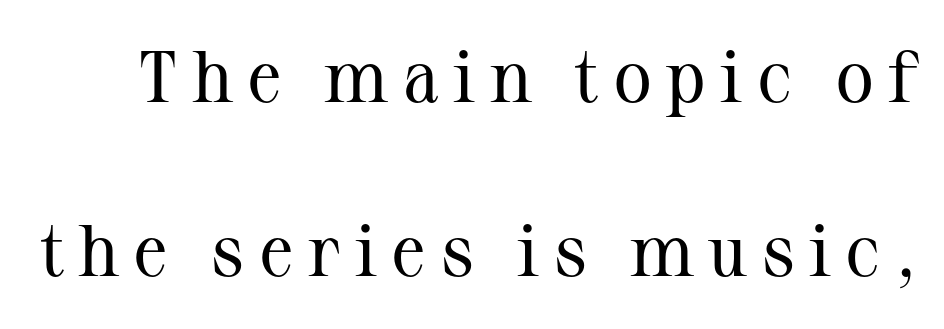
Q: Is the text bold? A: No.
Q: Is the text italic (slanted)? A: No, it is upright.
Q: Is the typeface a serif or a sans-serif typeface? A: Serif.
Q: Is the text underlined? A: No.
Q: Is the spacing between lines tight, normal or loose? A: Loose.
Q: Width (condensed, normal, or wide)? A: Normal.
Q: Stroke contrast? A: Medium.
Q: x-height? A: Medium.
Q: Monospaced? A: No.
